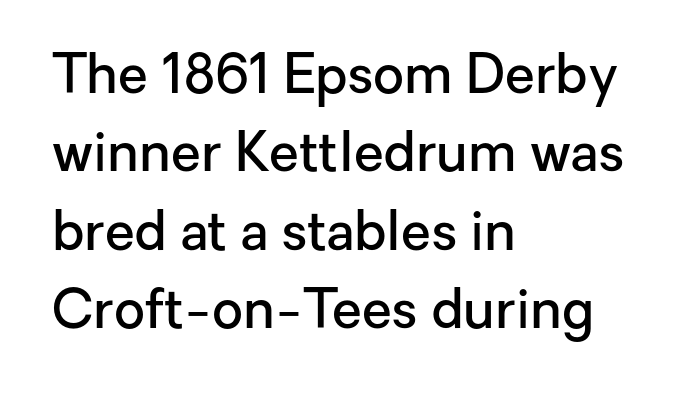
The image shows 54 px semibold sans-serif type, upright; set left-aligned, normal line spacing (1.45x), normal letter spacing, not underlined; low stroke contrast and a medium x-height.
